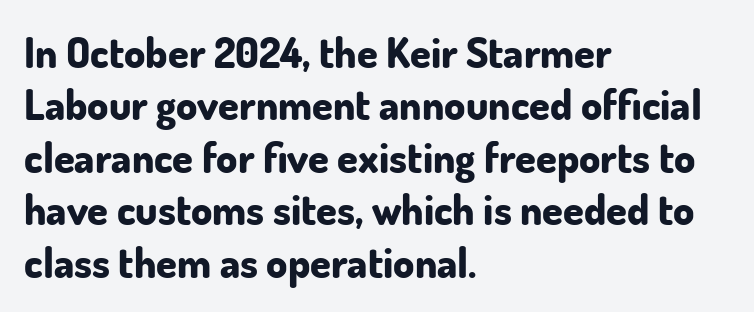
Rows of type keep a routine distance in the vertical direction. I'd describe the lettering as bold — thick and assertive. Standard letterfit; no display-style spreading of the glyphs. Vertical strokes here are truly vertical. The typeface chosen for these lines omits serifs. Where is the straight margin? On the left.
